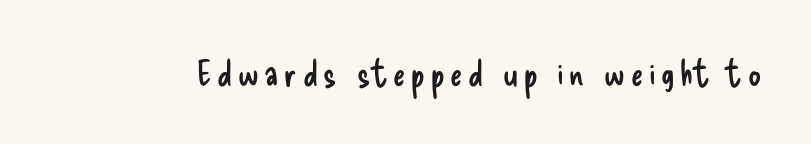
{"serif": "no", "italic": "no", "bold": "no", "weight": "regular", "width": "condensed", "stroke_contrast": "low", "x_height": "small", "monospaced": "no", "underline": "no", "glyph_px": 36}
